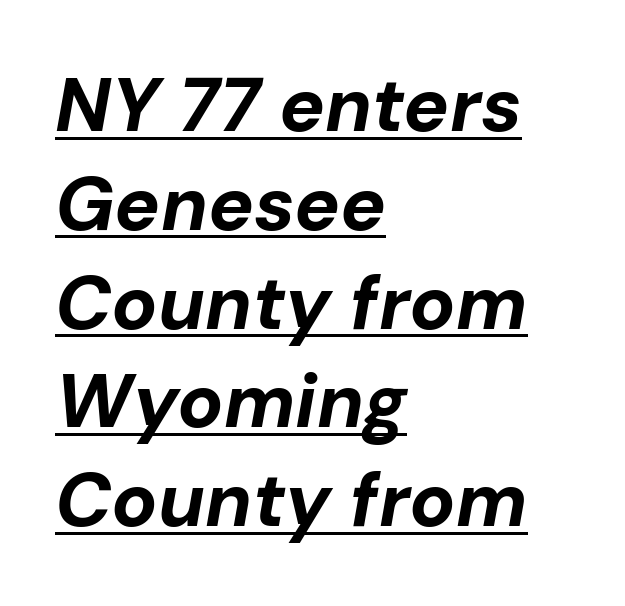
Designer's note — italics engaged. Weight check: bold — yes, fully. Notice how a bar underscores the lettering throughout. A typesetter would call this proportional, since set widths differ per character. This sample is left-justified, so line endings fall wherever the words run out.
